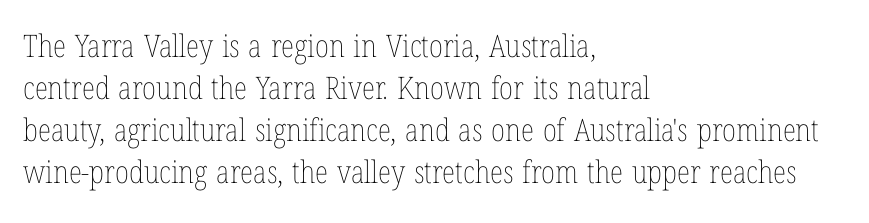
The image shows 31 px thin, condensed type, upright; set left-aligned, normal line spacing (1.36x), normal letter spacing, not underlined; low stroke contrast and a medium x-height.
